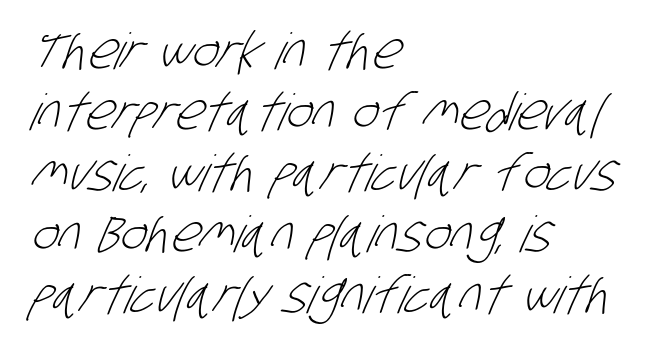
Visually the block forms a straight wall on the left and a jagged coastline on the right. Letters have the restrained weight of plain body copy at most. Nobody touched the tracking dial on this one. The text was rendered using a sans face with plain stroke endings. Character widths vary here, with narrow letters taking less room than wide ones. The area under the type is left untouched.
